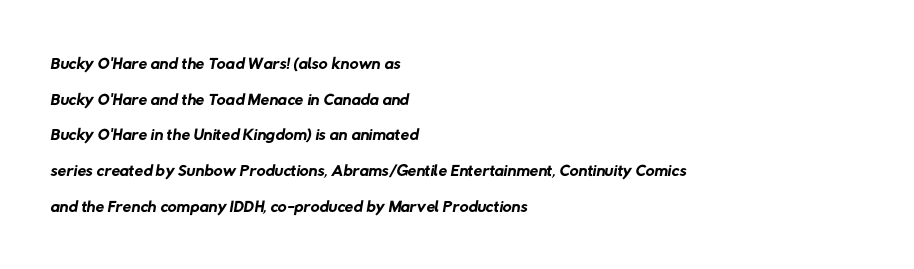
Q: Is the text bold? A: No.
Q: Is the text underlined? A: No.
Q: How is the paragraph aligned? A: Left-aligned.
Q: Is the spacing between letters normal or unusually wide? A: Normal.
Q: Is the spacing between lines tight, normal or loose? A: Normal.
